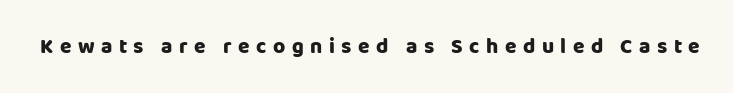
The image shows 21 px text type, upright; set unusually wide letter spacing (+0.31 em), not underlined.
